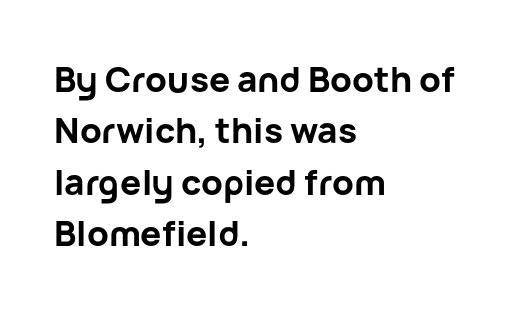
The image shows 35 px bold sans-serif type, upright; set left-aligned, normal line spacing (1.47x), normal letter spacing, not underlined; low stroke contrast and a medium x-height.
